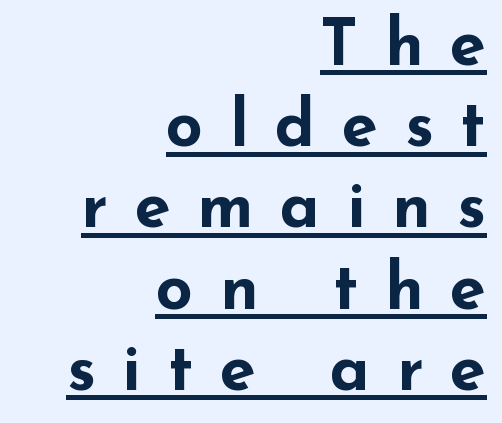
{"serif": "no", "italic": "no", "bold": "yes", "weight": "bold", "width": "wide", "stroke_contrast": "low", "x_height": "small", "monospaced": "no", "underline": "yes", "align": "right", "line_spacing": "normal", "line_spacing_ratio": 1.25, "letter_spacing": "wide", "letter_spacing_em": 0.41, "glyph_px": 65}
